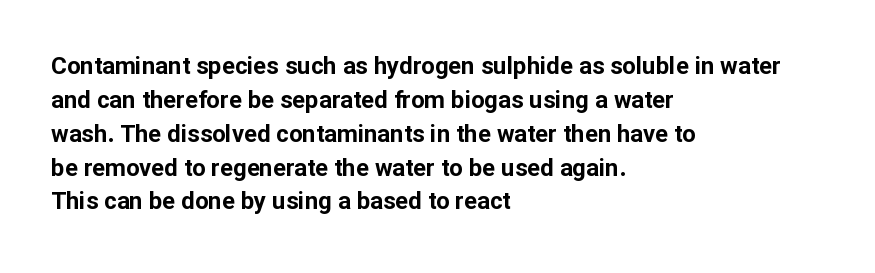
The image shows 24 px bold type, upright; set left-aligned, normal line spacing (1.41x), normal letter spacing, not underlined.
